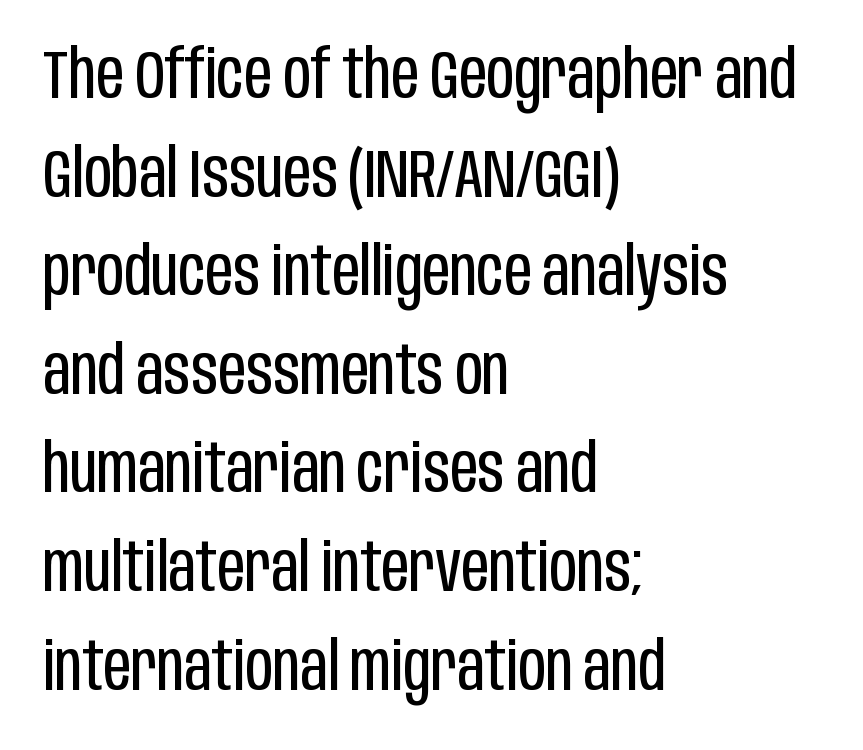
The image shows 68 px regular-weight, condensed sans-serif type, upright; set left-aligned, normal line spacing (1.45x), normal letter spacing, not underlined; low stroke contrast and a large x-height.
